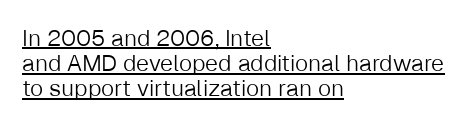
{"italic": "no", "bold": "no", "underline": "yes", "align": "left", "line_spacing": "tight", "line_spacing_ratio": 1.09, "letter_spacing": "normal", "letter_spacing_em": 0.0, "glyph_px": 23}
